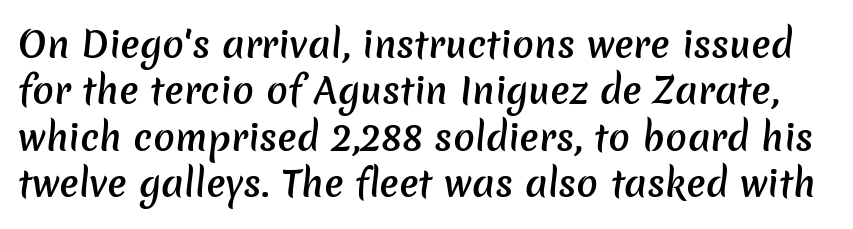
{"serif": "no", "bold": "semi", "weight": "semibold", "width": "normal", "stroke_contrast": "low", "x_height": "medium", "monospaced": "no", "underline": "no", "line_spacing": "normal", "line_spacing_ratio": 1.29, "letter_spacing": "normal", "letter_spacing_em": 0.0, "glyph_px": 36}
